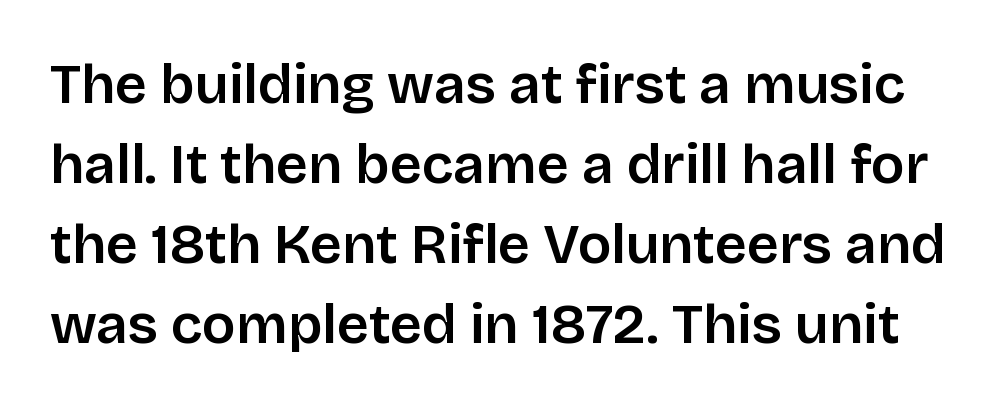
The image shows 56 px sans-serif type, upright; set normal line spacing (1.43x), normal letter spacing, not underlined; low stroke contrast and a large x-height.
